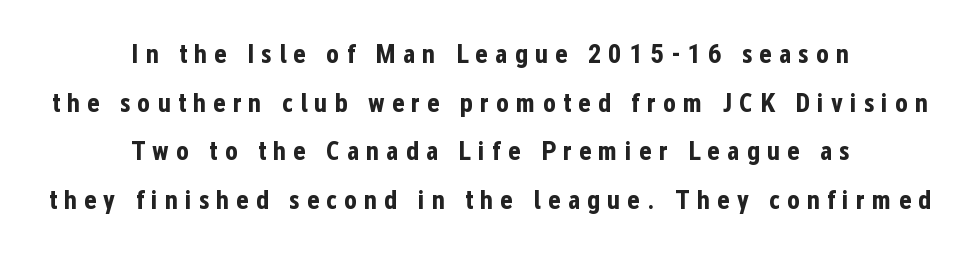
{"italic": "no", "bold": "yes", "underline": "no", "align": "center", "line_spacing_ratio": 1.8, "letter_spacing": "wide", "letter_spacing_em": 0.26, "glyph_px": 27}
